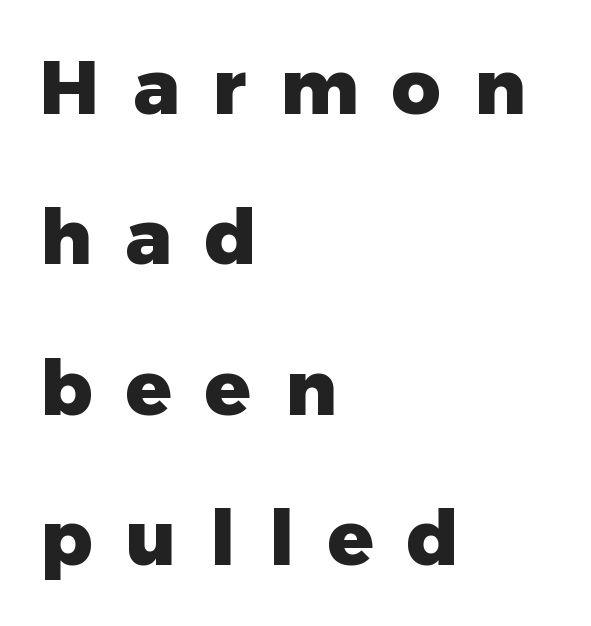
Q: Is the text bold? A: Yes.
Q: Is the text italic (slanted)? A: No, it is upright.
Q: Is the typeface a serif or a sans-serif typeface? A: Sans-serif.
Q: Is the text underlined? A: No.
Q: How is the paragraph aligned? A: Left-aligned.
Q: Is the spacing between letters normal or unusually wide? A: Unusually wide.
Q: Is the spacing between lines tight, normal or loose? A: Loose.
Q: Width (condensed, normal, or wide)? A: Normal.
Q: Stroke contrast? A: Low.
Q: x-height? A: Medium.
Q: Monospaced? A: No.
